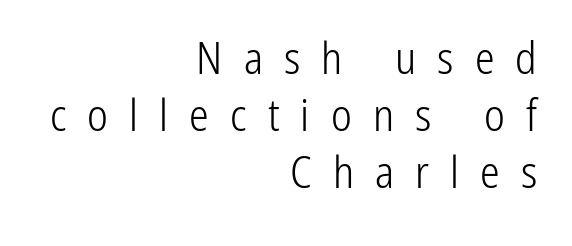
The image shows 44 px light, condensed sans-serif type, upright; set right-aligned, normal line spacing (1.3x), unusually wide letter spacing (+0.48 em), not underlined; low stroke contrast and a medium x-height.
